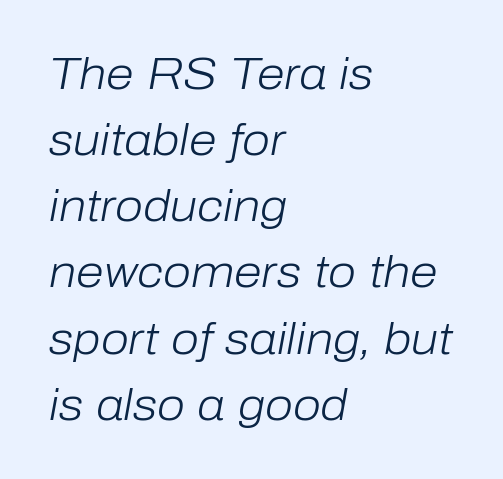
The image shows 45 px light type, italic (leaning right); set left-aligned, normal line spacing (1.47x), normal letter spacing, not underlined; low stroke contrast and a medium x-height.
